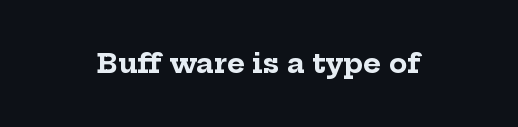
What stands out about the letter spacing? Nothing — it is the standard amount. No italicization has been applied; the sample stays upright. The gap between lines stays unmarked. Thick stems and heavy bowls — unmistakably bold.
